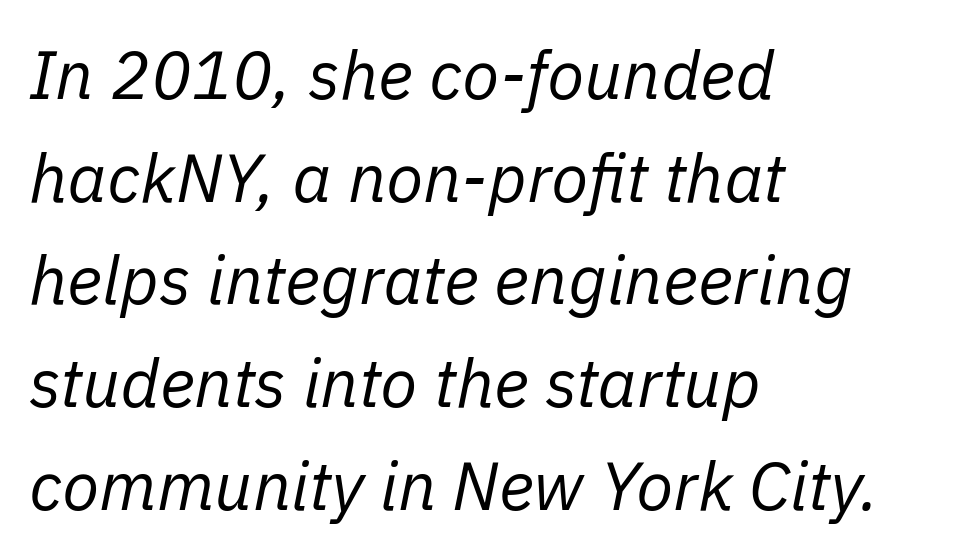
There's an unmistakable incline to the writing here. Looks like regular typesetting: each glyph gets only the width it needs. Which margin do the lines hug? The left one — the right edge is uneven. Horizontal bands of white between lines are of average thickness. Honestly, the letter spacing is just normal — you wouldn't notice it.
